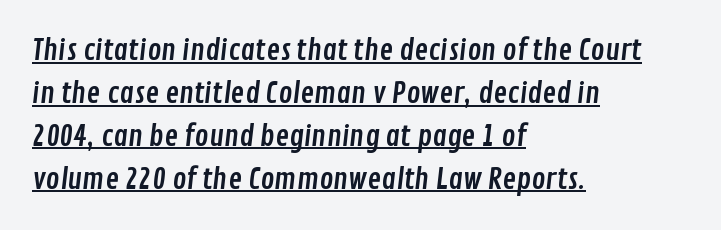
{"serif": "no", "width": "condensed", "stroke_contrast": "low", "x_height": "medium", "monospaced": "no", "underline": "yes", "align": "left", "line_spacing": "normal", "line_spacing_ratio": 1.48, "letter_spacing": "normal", "letter_spacing_em": 0.0, "glyph_px": 29}
